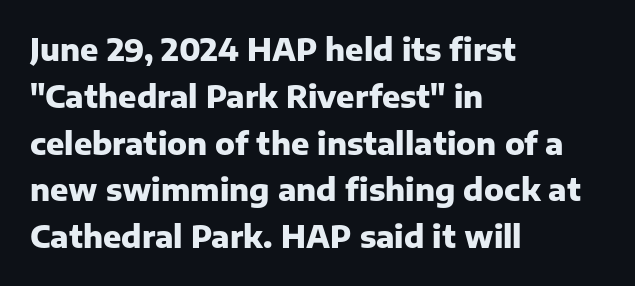
The image shows 30 px heavy sans-serif type, upright; set left-aligned, normal line spacing (1.56x), normal letter spacing, not underlined; low stroke contrast and a medium x-height.
